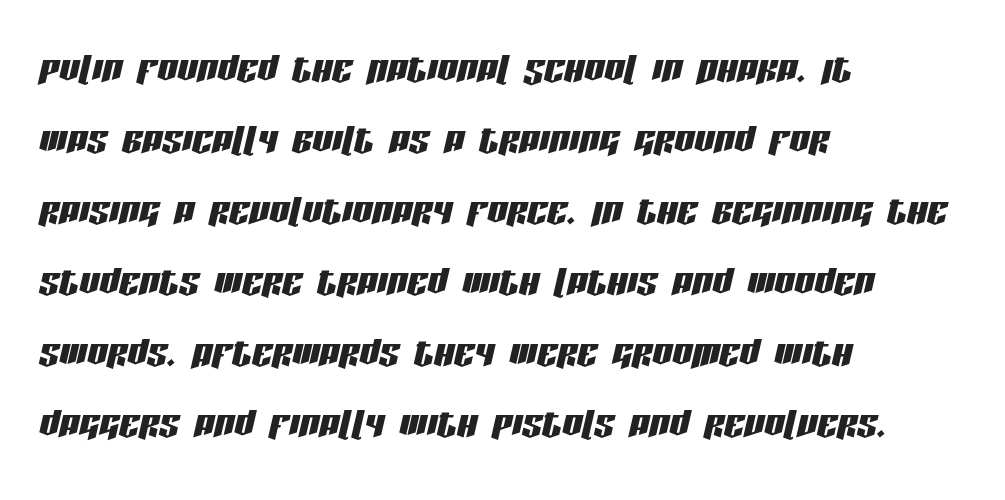
Q: Is the text italic (slanted)? A: Yes, it leans right by about 13 degrees.
Q: Is the text underlined? A: No.
Q: How is the paragraph aligned? A: Left-aligned.
Q: Is the spacing between letters normal or unusually wide? A: Normal.
Q: Is the spacing between lines tight, normal or loose? A: Normal.
Q: Width (condensed, normal, or wide)? A: Condensed.
Q: Stroke contrast? A: Low.
Q: x-height? A: Large.
Q: Monospaced? A: No.
